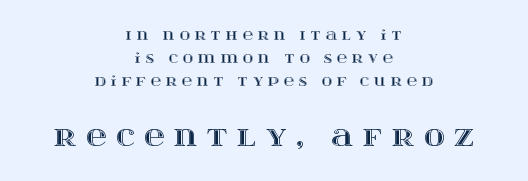
Q: Is the text italic (slanted)? A: No, it is upright.
Q: Is the text underlined? A: No.
Q: How is the paragraph aligned? A: Centered.
Q: Is the spacing between letters normal or unusually wide? A: Unusually wide.
Q: Is the spacing between lines tight, normal or loose? A: Normal.
Q: Which block of text is set in a larger size, the first (top) or the second (bottom)? A: The second (bottom) one.
Q: Width (condensed, normal, or wide)? A: Wide.
Q: x-height? A: Large.
Q: Monospaced? A: No.
